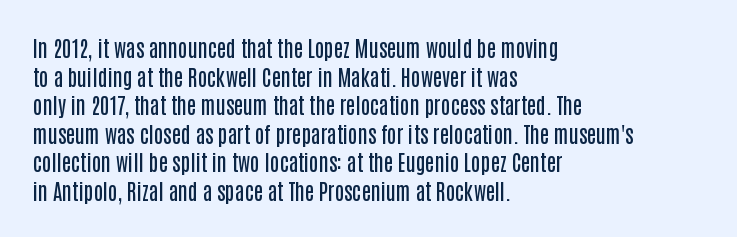
Q: Is the text bold? A: Semi-bold.
Q: Is the text italic (slanted)? A: No, it is upright.
Q: Is the text underlined? A: No.
Q: How is the paragraph aligned? A: Left-aligned.
Q: Is the spacing between letters normal or unusually wide? A: Normal.
Q: Is the spacing between lines tight, normal or loose? A: Normal.
